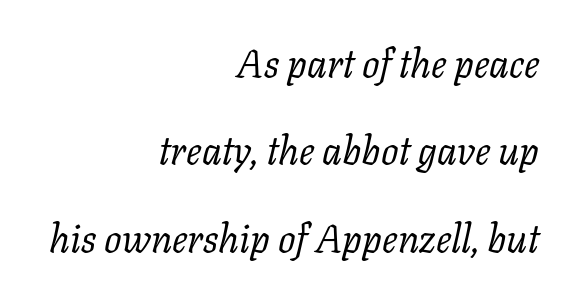
The image shows 39 px regular-weight serif type, italic (leaning right); set right-aligned, loose line spacing (2.24x), normal letter spacing, not underlined; low stroke contrast and a medium x-height.
